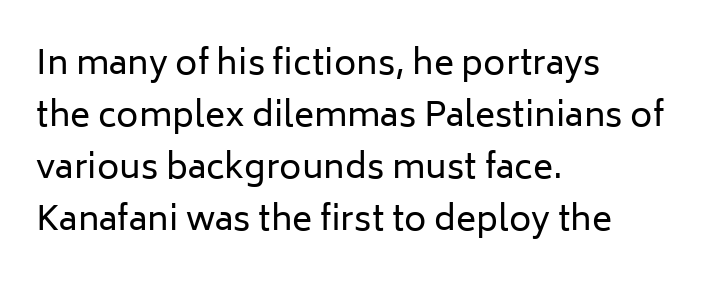
Q: Is the text bold? A: No.
Q: Is the text italic (slanted)? A: No, it is upright.
Q: Is the typeface a serif or a sans-serif typeface? A: Sans-serif.
Q: Is the text underlined? A: No.
Q: How is the paragraph aligned? A: Left-aligned.
Q: Is the spacing between letters normal or unusually wide? A: Normal.
Q: Is the spacing between lines tight, normal or loose? A: Normal.
Q: Width (condensed, normal, or wide)? A: Normal.
Q: Stroke contrast? A: Low.
Q: x-height? A: Medium.
Q: Monospaced? A: No.
